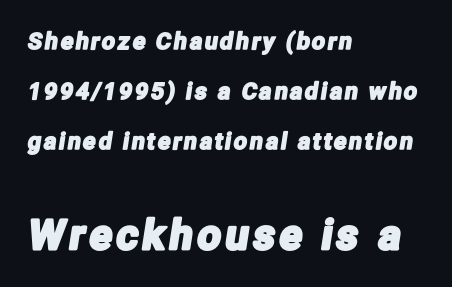
The image shows 41 px condensed sans-serif type; set left-aligned, loose line spacing (2.18x), not underlined; the second (bottom) block is 1.78x larger; low stroke contrast and a medium x-height.
